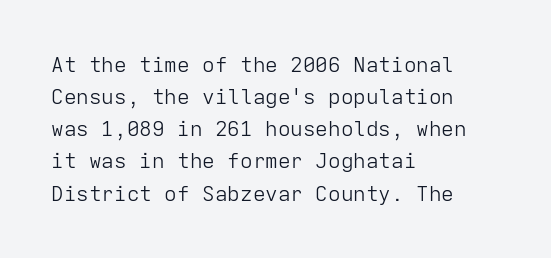
{"italic": "no", "bold": "no", "underline": "no", "align": "left", "line_spacing": "normal", "line_spacing_ratio": 1.53, "letter_spacing": "normal", "letter_spacing_em": 0.0, "glyph_px": 21}
